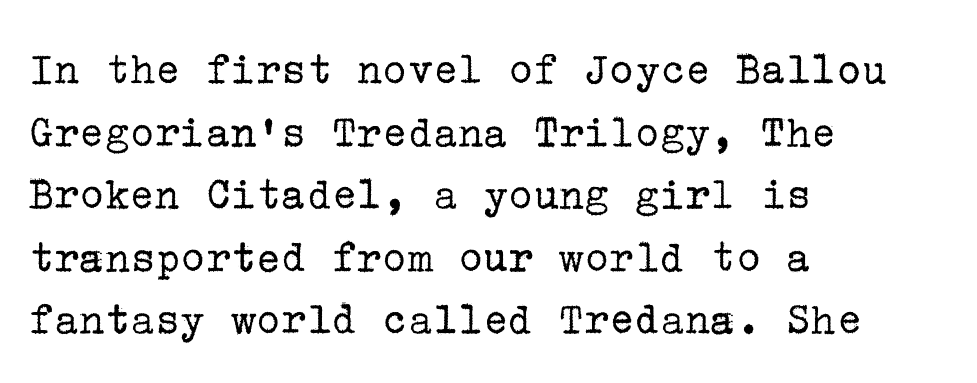
This sample keeps an unexceptional amount of space between lines. No extra tracking has been applied to these lines. The letters carry serifs — small finishing strokes at the ends of their stems. Do the letters lean? They stand straight. Teacher's note: observe the even left margin — that is flush-left alignment.
